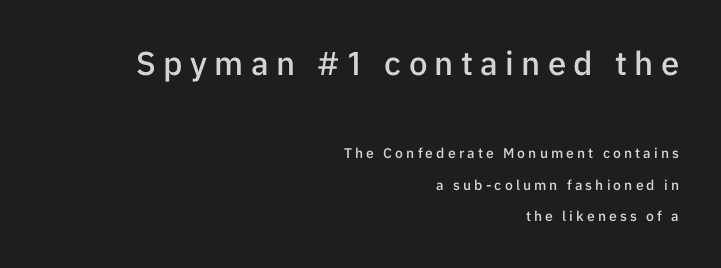
{"serif": "no", "italic": "no", "bold": "semi", "weight": "semibold", "width": "normal", "stroke_contrast": "low", "x_height": "medium", "monospaced": "no", "underline": "no", "align": "right", "line_spacing": "loose", "line_spacing_ratio": 2.28, "letter_spacing": "wide", "letter_spacing_em": 0.22, "larger_block": "first", "size_ratio": 2.36, "glyph_px": 33}
